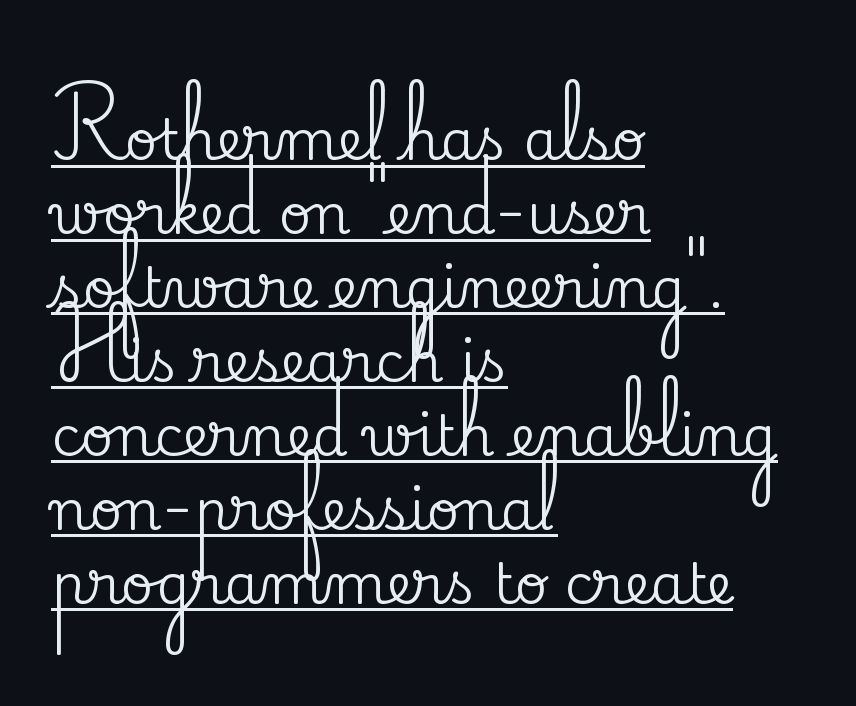
{"serif": "yes", "italic": "no", "width": "normal", "stroke_contrast": "medium", "x_height": "small", "monospaced": "no", "underline": "yes", "align": "left", "line_spacing": "normal", "line_spacing_ratio": 1.32, "letter_spacing": "normal", "letter_spacing_em": 0.0, "glyph_px": 56}
